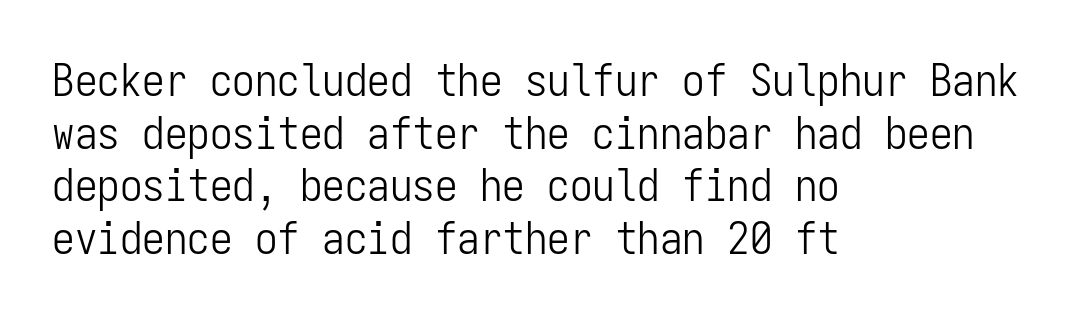
The image shows 45 px light, condensed sans-serif type, upright, monospaced; set left-aligned, line spacing 1.17x, normal letter spacing, not underlined; low stroke contrast and a medium x-height.
